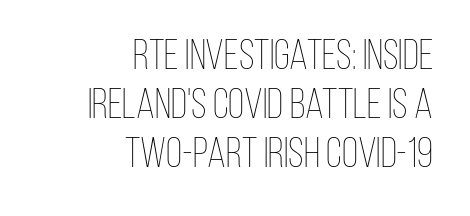
Q: Is the text bold? A: No.
Q: Is the text italic (slanted)? A: No, it is upright.
Q: Is the text underlined? A: No.
Q: How is the paragraph aligned? A: Right-aligned.
Q: Is the spacing between letters normal or unusually wide? A: Normal.
Q: Width (condensed, normal, or wide)? A: Condensed.
Q: Stroke contrast? A: Low.
Q: x-height? A: Large.
Q: Monospaced? A: No.
